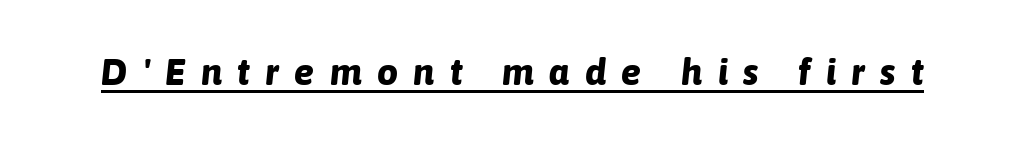
The characters look thick and weighty, a clear bold. Each letter keeps its own natural width here, so spacing adapts to shape. Looking at the ascenders, they clearly lean. Letter spacing: wide.
